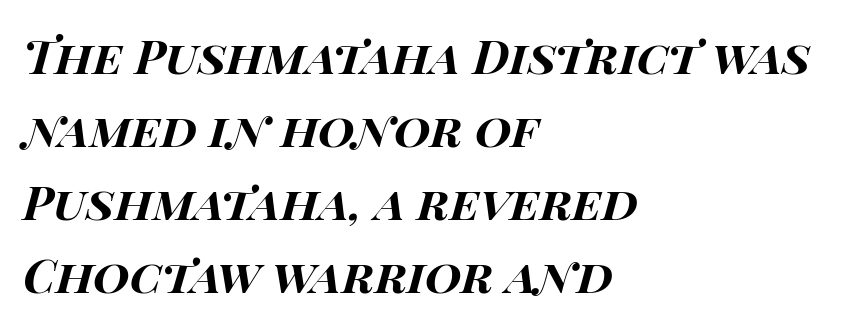
Compared with typical paragraphs, the rows here are spaced about the same. If you drew a line through each stem, it would be angled. Inter-character spacing is left at the font's built-in metrics. Clear beneath every line of the passage. Summary of weight: heavy, a full bold.
